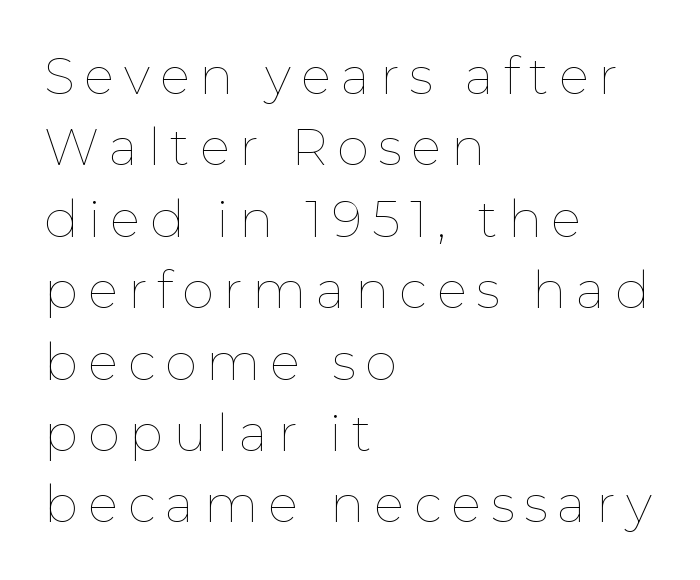
This rendering uses left alignment, leaving the right contour irregular. Rendered with straight, roman letterforms. The block of text has a typical density, with ordinary space between rows. The letters advance in unequal steps, a hallmark of proportional type. The weight tops out at a normal text grade. Underlining? Definitely not there.
